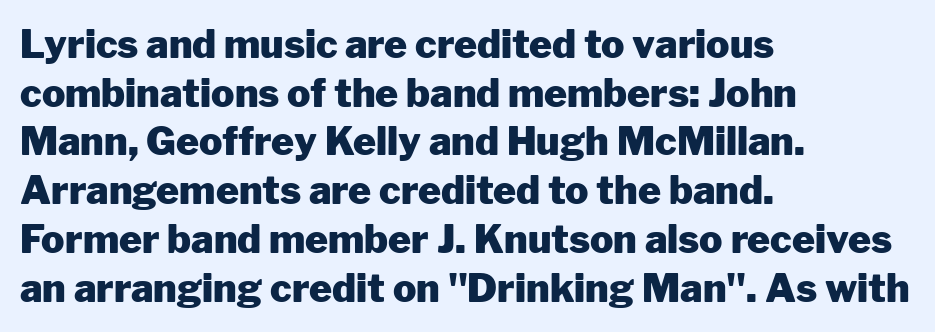
Q: Is the text bold? A: Yes.
Q: Is the text italic (slanted)? A: No, it is upright.
Q: Is the typeface a serif or a sans-serif typeface? A: Sans-serif.
Q: Is the text underlined? A: No.
Q: How is the paragraph aligned? A: Left-aligned.
Q: Is the spacing between letters normal or unusually wide? A: Normal.
Q: Is the spacing between lines tight, normal or loose? A: Normal.
Q: Width (condensed, normal, or wide)? A: Normal.
Q: Stroke contrast? A: Low.
Q: x-height? A: Medium.
Q: Monospaced? A: No.
